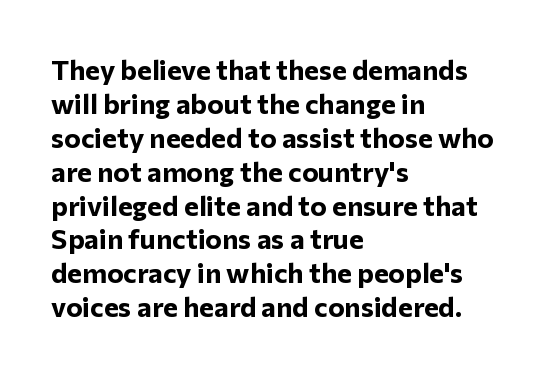
The image shows 28 px bold sans-serif type, upright; set left-aligned, line spacing 1.21x, normal letter spacing, not underlined; low stroke contrast and a medium x-height.
